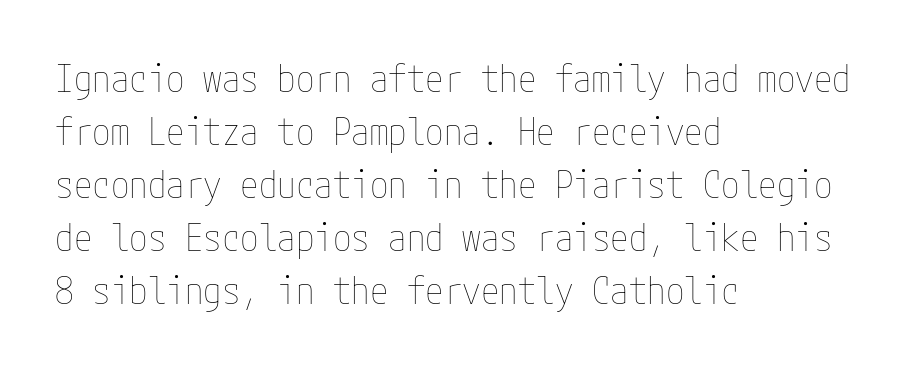
Beneath every word, the page is bare. Horizontal bands of white between lines are of average thickness. Nobody touched the tracking dial on this one. The font sits on the lighter half of the weight spectrum, regular included. The setting favours the left margin, as ordinary paragraphs usually do. Italic? Not at all — the glyphs are vertical.
